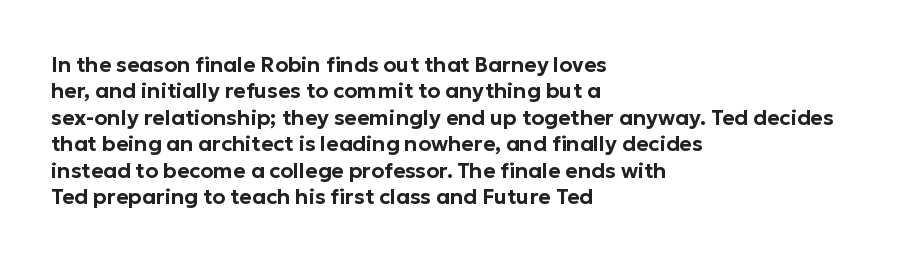
Is there much room between lines? A standard amount, neither cramped nor airy. The line texture is even and compact thanks to regular tracking. In terms of posture, this sample is upright. The paragraph has a hard left edge and a soft right edge. The strip under each line holds only bare page.
